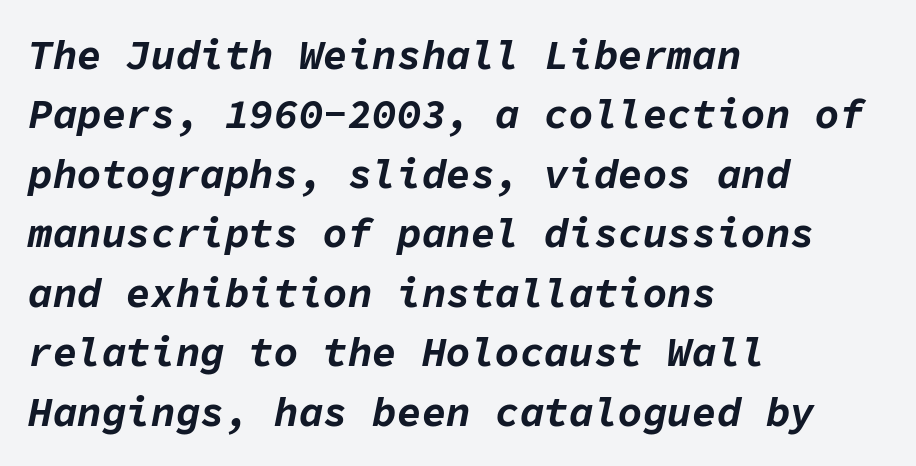
These lines carry a lot of weight — the face is fully bold. The words here are not underlined. The glyphs look as if they've been sheared to an angle. The passage is arranged the way most books set body copy — flush left. In terms of leading, this rendering sits right in the middle. Monospaced: the letters line up in strict vertical columns.
